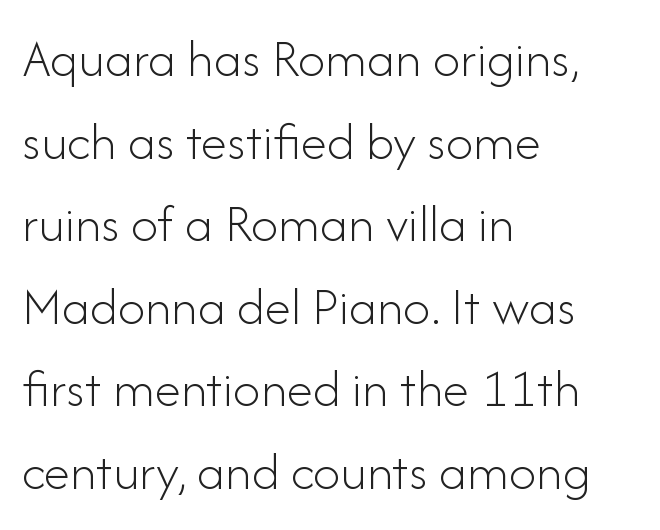
{"serif": "no", "italic": "no", "bold": "no", "weight": "light", "width": "normal", "stroke_contrast": "low", "x_height": "small", "monospaced": "no", "underline": "no", "align": "left", "line_spacing": "normal", "line_spacing_ratio": 1.53, "letter_spacing": "normal", "letter_spacing_em": 0.0, "glyph_px": 54}
